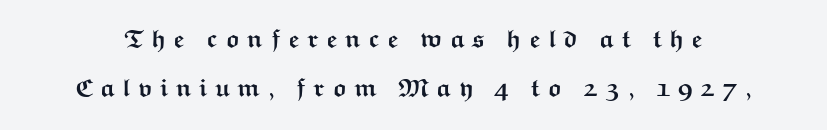
The block of text is sparse from top to bottom, with ample space between rows. The type sits square on the baseline with zero lean. Bare-footed words on every line. The type is letterspaced generously, with wide tracking. On the weight axis this lands at bold, roughly 700.
